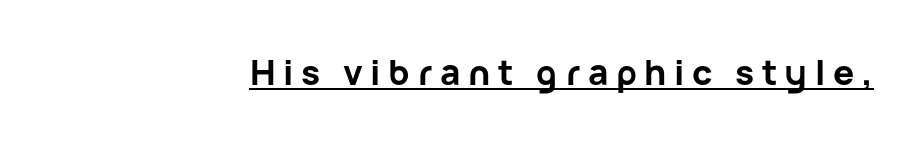
The rendering uses natural spacing where letterforms have individual widths. Plenty of ink on the page — the face is bold. You can see a thin bar hugging the bottom of the glyphs. To sum up the face: it is a sans, with no serifs. Every character sits straight up, as roman type does.
